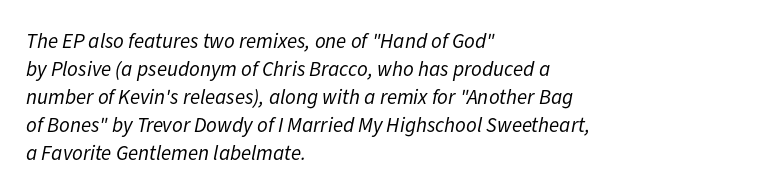
{"italic": "yes", "lean": "right", "slant_degrees": 11, "bold": "no", "underline": "no", "align": "left", "line_spacing": "normal", "line_spacing_ratio": 1.33, "letter_spacing": "normal", "letter_spacing_em": 0.0, "glyph_px": 21}
